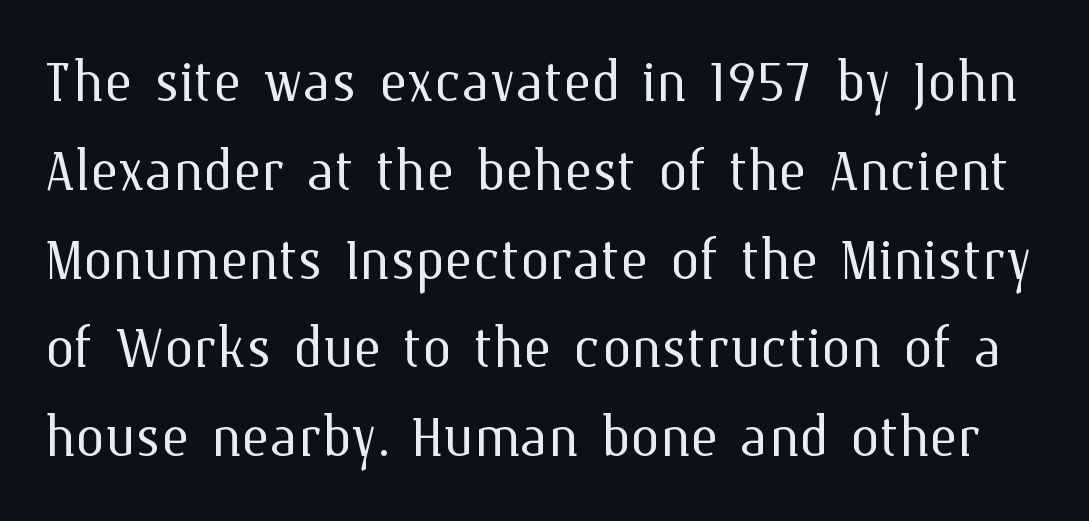
The image shows 74 px light type, upright; set line spacing 1.2x, normal letter spacing, not underlined; medium stroke contrast and a medium x-height.
